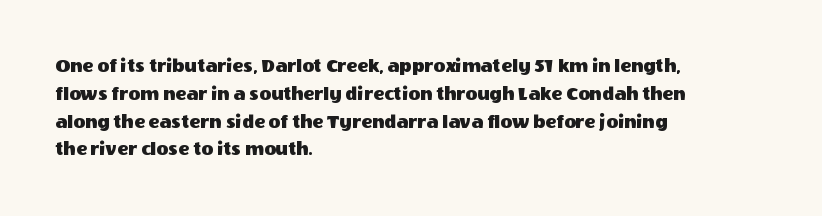
Ordinary non-slanted type is in use. If you drew a ruler down the left edge, every line would touch it. Underlining? Definitely not there. Rows of type keep a routine distance in the vertical direction. Observe the ordinary spacing: letters are neighbours, not strangers.
